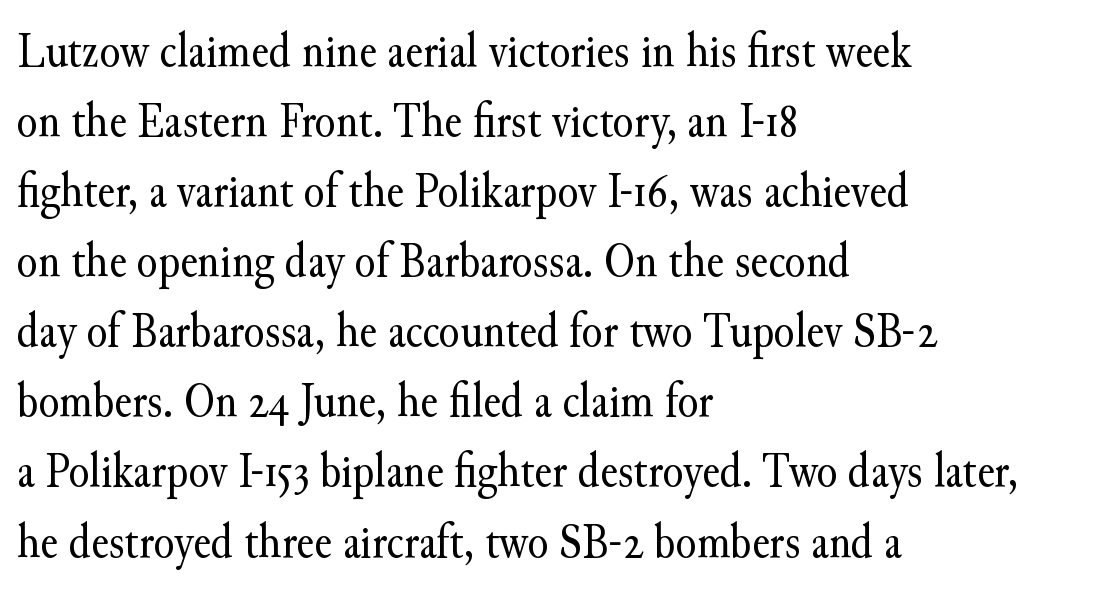
{"serif": "yes", "italic": "no", "bold": "no", "weight": "regular", "width": "normal", "stroke_contrast": "medium", "x_height": "small", "monospaced": "no", "underline": "no", "align": "left", "line_spacing": "normal", "line_spacing_ratio": 1.46, "letter_spacing": "normal", "letter_spacing_em": 0.0, "glyph_px": 48}
